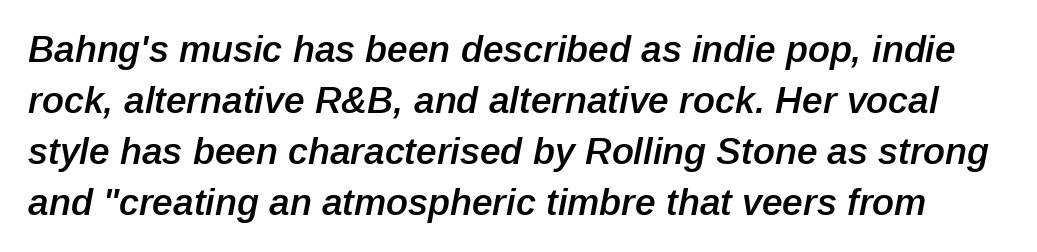
The image shows 37 px semibold type, italic (leaning right); set normal line spacing (1.38x), normal letter spacing, not underlined; low stroke contrast and a medium x-height.
